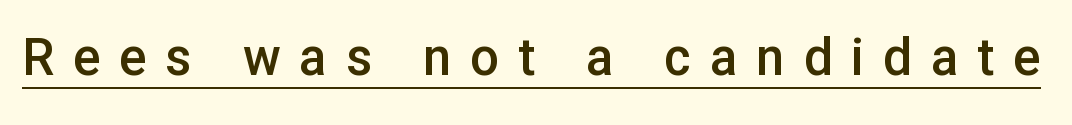
You can see a thin bar hugging the bottom of the glyphs. Typesetter's note: demi weight, one step under bold. Vertical strokes here are truly vertical. Serif or sans? Sans — the stroke terminals are bare. Spacing verdict: proportional, widths tailored to each character. Compared with typical body copy, the letter spacing here is much looser.
